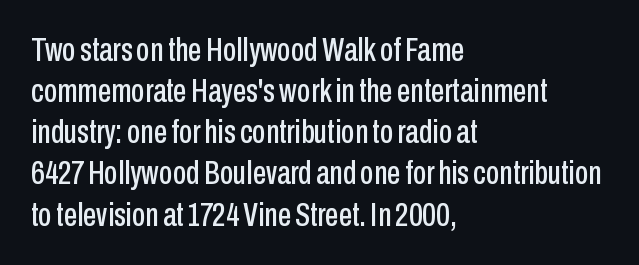
Q: Is the text italic (slanted)? A: No, it is upright.
Q: Is the typeface a serif or a sans-serif typeface? A: Sans-serif.
Q: Is the text underlined? A: No.
Q: How is the paragraph aligned? A: Left-aligned.
Q: Is the spacing between letters normal or unusually wide? A: Normal.
Q: Width (condensed, normal, or wide)? A: Condensed.
Q: Stroke contrast? A: Low.
Q: x-height? A: Medium.
Q: Monospaced? A: No.
